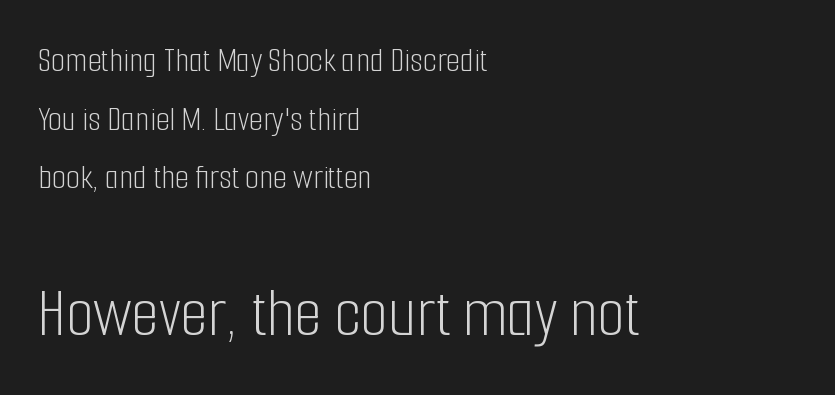
Ordinary non-slanted type is in use. Notice how the passage keeps a crisp vertical edge on the left only. The block of text has a typical density, with ordinary space between rows. The passage shown begins with its smaller block and ends with its larger one. Looks like regular typesetting: each glyph gets only the width it needs. On a weight scale, this lands at 450 or below.
